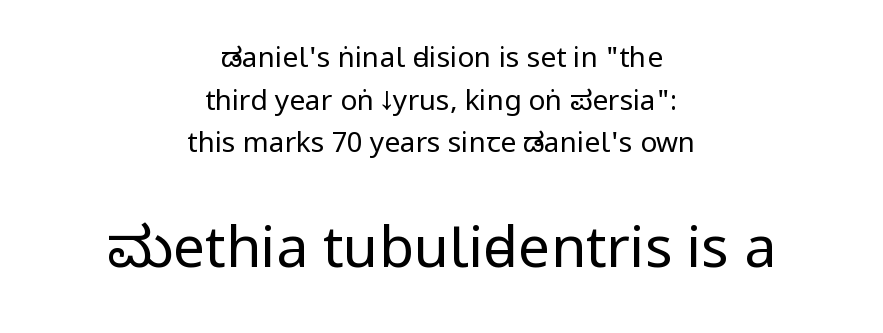
The image shows 57 px regular-weight, condensed sans-serif type, upright; set centered, normal line spacing (1.52x), normal letter spacing, not underlined; the second (bottom) block is 2.04x larger; low stroke contrast and a large x-height.
